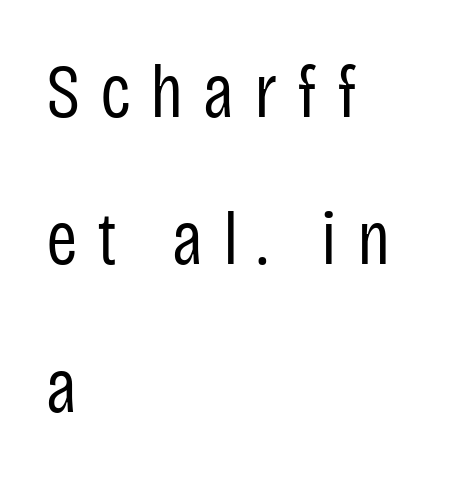
The image shows 76 px regular-weight, condensed sans-serif type, upright; set left-aligned, loose line spacing (1.94x), unusually wide letter spacing (+0.26 em), not underlined; low stroke contrast and a large x-height.
